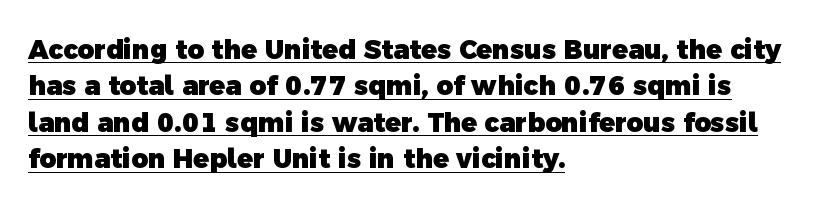
The image shows 26 px bold type; set left-aligned, normal line spacing (1.4x), normal letter spacing, underlined.
